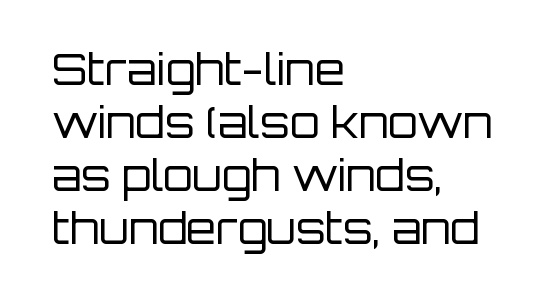
Q: Is the text bold? A: No.
Q: Is the text italic (slanted)? A: No, it is upright.
Q: Is the typeface a serif or a sans-serif typeface? A: Sans-serif.
Q: Is the text underlined? A: No.
Q: How is the paragraph aligned? A: Left-aligned.
Q: Is the spacing between letters normal or unusually wide? A: Normal.
Q: Width (condensed, normal, or wide)? A: Normal.
Q: Stroke contrast? A: Low.
Q: x-height? A: Large.
Q: Monospaced? A: No.
